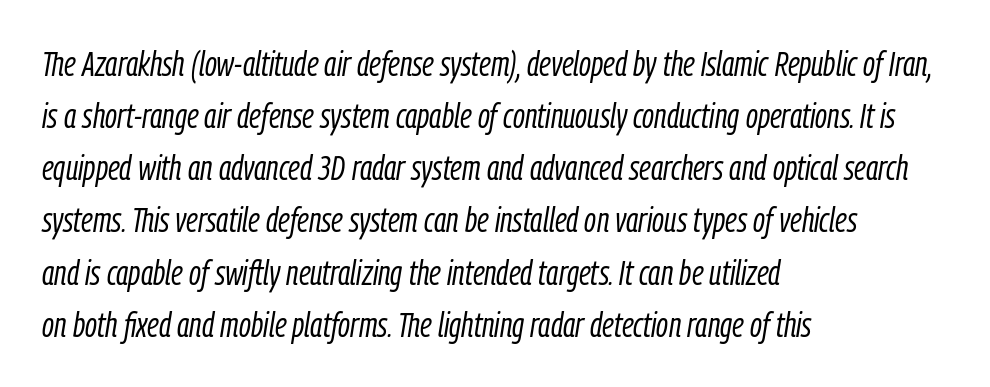
{"italic": "yes", "lean": "right", "slant_degrees": 9, "bold": "no", "weight": "light", "width": "condensed", "stroke_contrast": "low", "x_height": "medium", "monospaced": "no", "underline": "no", "align": "left", "line_spacing": "normal", "line_spacing_ratio": 1.49, "letter_spacing": "normal", "letter_spacing_em": 0.0, "glyph_px": 35}
